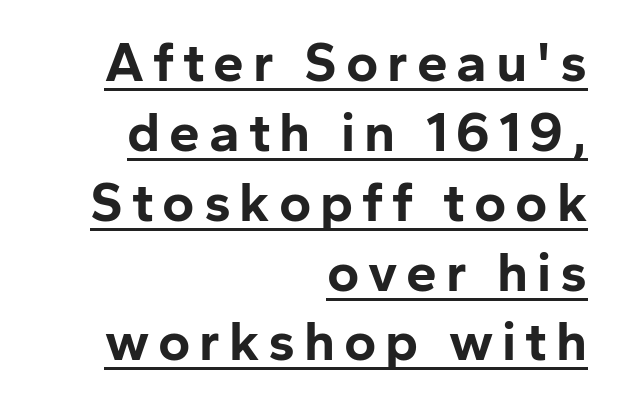
Q: Is the text bold? A: Yes.
Q: Is the text italic (slanted)? A: No, it is upright.
Q: Is the typeface a serif or a sans-serif typeface? A: Sans-serif.
Q: Is the text underlined? A: Yes.
Q: How is the paragraph aligned? A: Right-aligned.
Q: Is the spacing between lines tight, normal or loose? A: Normal.
Q: Width (condensed, normal, or wide)? A: Normal.
Q: Stroke contrast? A: Low.
Q: x-height? A: Medium.
Q: Monospaced? A: No.
